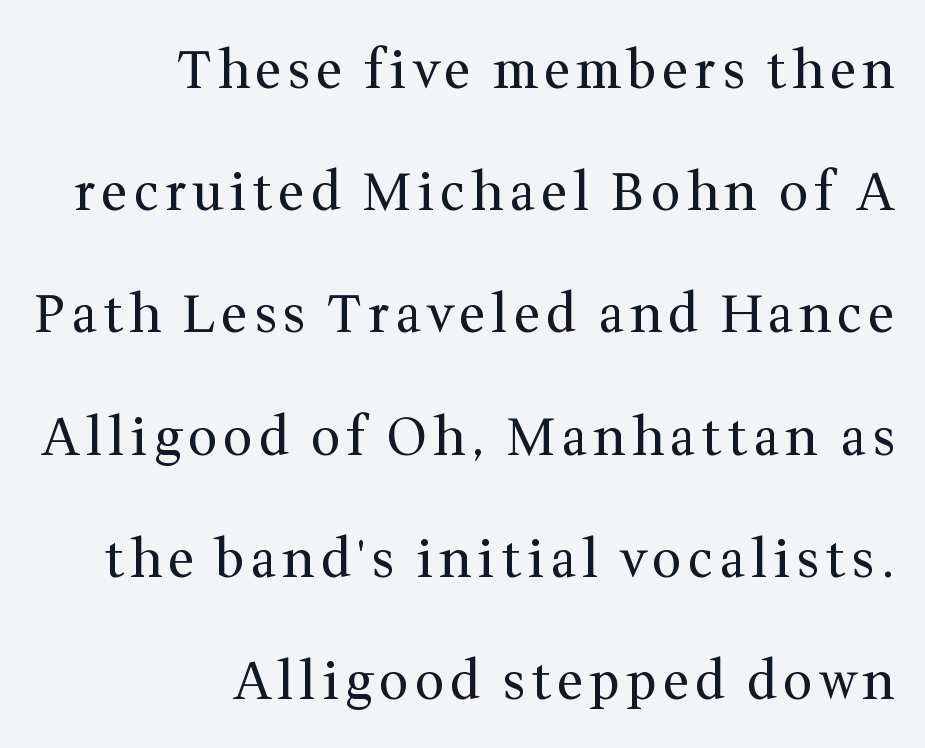
{"serif": "yes", "italic": "no", "bold": "no", "weight": "regular", "width": "normal", "stroke_contrast": "medium", "x_height": "medium", "monospaced": "no", "underline": "no", "align": "right", "line_spacing": "loose", "line_spacing_ratio": 2.35, "glyph_px": 52}
